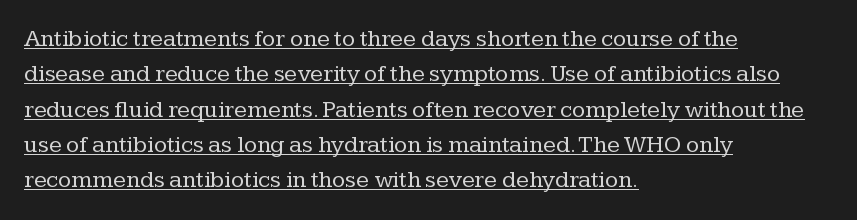
Does extra space separate the letters? No, they use regular spacing. The face used here appears with an underline applied. A typesetter would call this leading conventional body-copy spacing. This is the regular roman posture of the typeface.
